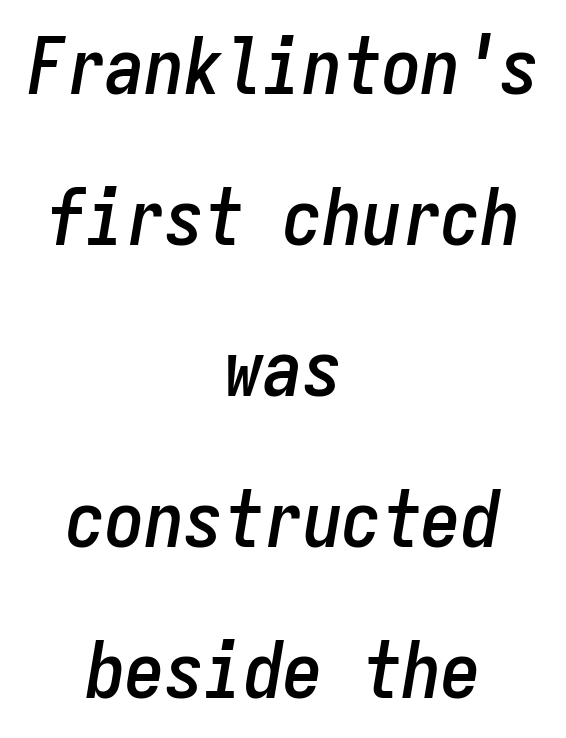
The image shows 79 px condensed type, italic (leaning right), monospaced; set centered, loose line spacing (1.91x), normal letter spacing, not underlined; low stroke contrast and a medium x-height.
